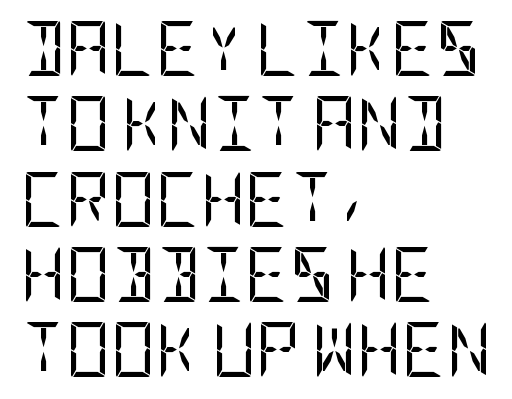
Q: Is the text bold? A: No.
Q: Is the text italic (slanted)? A: No, it is upright.
Q: Is the typeface a serif or a sans-serif typeface? A: Sans-serif.
Q: Is the text underlined? A: No.
Q: How is the paragraph aligned? A: Left-aligned.
Q: Is the spacing between letters normal or unusually wide? A: Normal.
Q: Is the spacing between lines tight, normal or loose? A: Normal.
Q: Width (condensed, normal, or wide)? A: Condensed.
Q: Stroke contrast? A: Low.
Q: x-height? A: Large.
